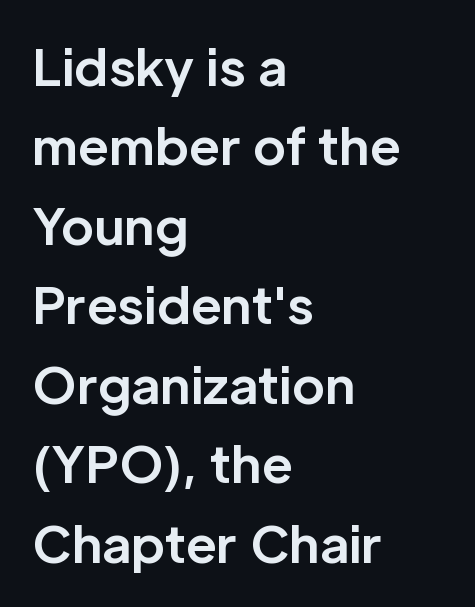
Every row of glyphs begins at an identical x-position on the left. Italic? Not at all — the glyphs are vertical. Is there much room between lines? A standard amount, neither cramped nor airy. Check under the words: just untouched page. Do the characters align in a grid? No, the font is proportional. Does the type have serifs? No, each stem ends abruptly.
